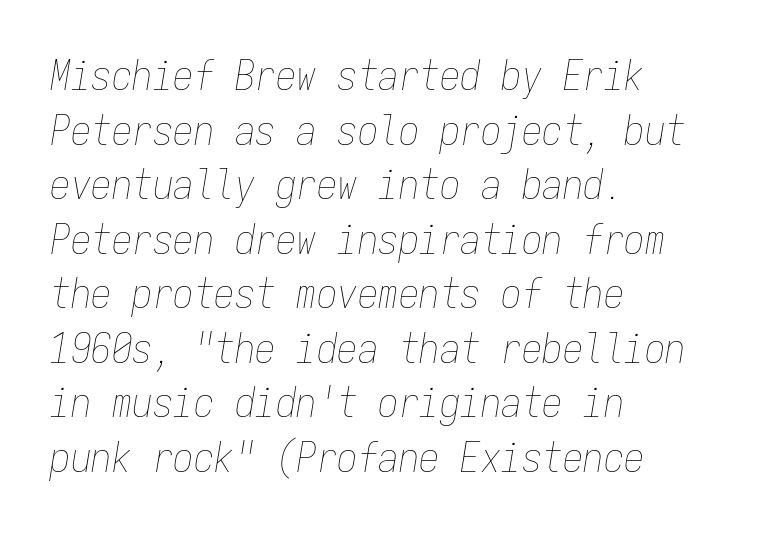
Q: Is the text bold? A: No.
Q: Is the text italic (slanted)? A: Yes, it leans right by about 9 degrees.
Q: Is the text underlined? A: No.
Q: How is the paragraph aligned? A: Left-aligned.
Q: Is the spacing between letters normal or unusually wide? A: Normal.
Q: Is the spacing between lines tight, normal or loose? A: Normal.
Q: Width (condensed, normal, or wide)? A: Condensed.
Q: Stroke contrast? A: Low.
Q: x-height? A: Medium.
Q: Monospaced? A: Yes.
